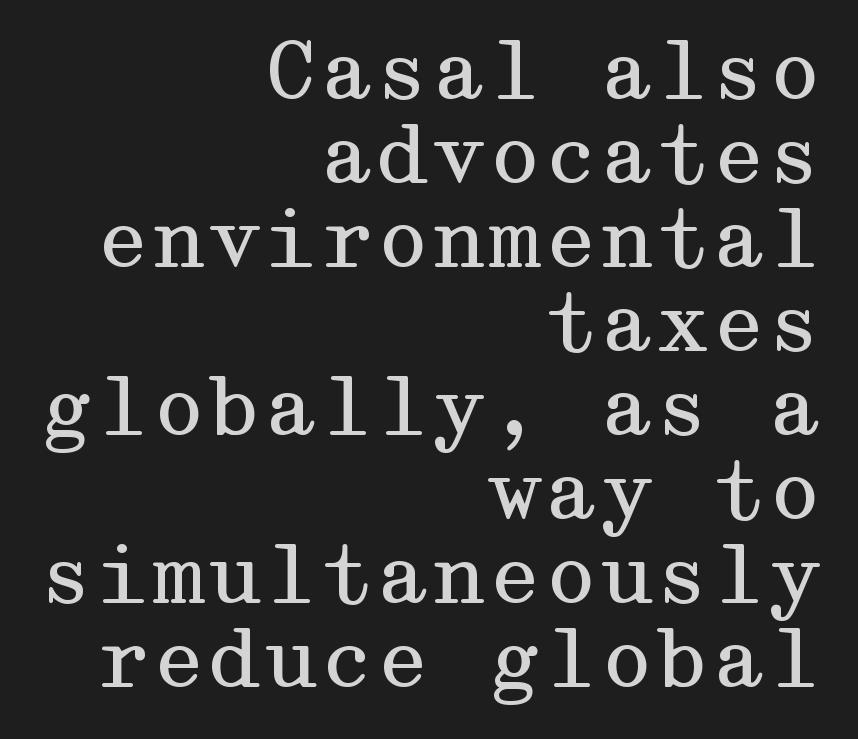
{"serif": "yes", "italic": "no", "bold": "no", "weight": "regular", "width": "wide", "stroke_contrast": "medium", "x_height": "medium", "underline": "no", "align": "right", "line_spacing": "tight", "line_spacing_ratio": 1.05, "letter_spacing": "normal", "letter_spacing_em": 0.0, "glyph_px": 80}
